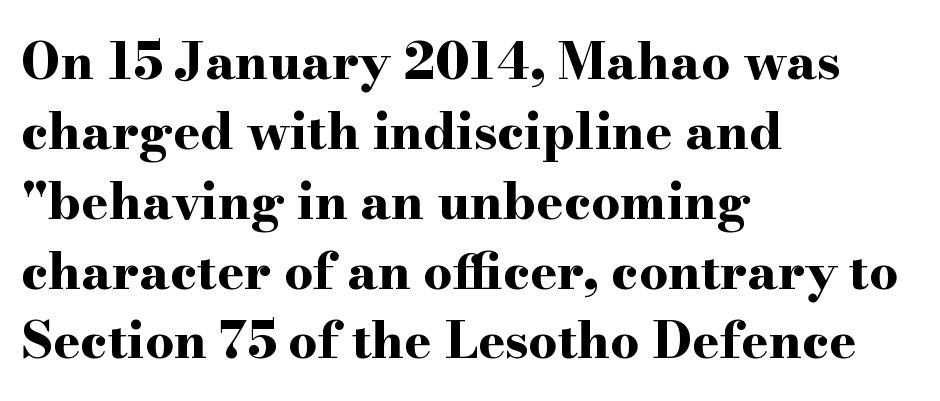
{"serif": "yes", "italic": "no", "bold": "yes", "weight": "bold", "width": "wide", "stroke_contrast": "high", "x_height": "small", "monospaced": "no", "underline": "no", "align": "left", "line_spacing": "normal", "line_spacing_ratio": 1.37, "letter_spacing": "normal", "letter_spacing_em": 0.0, "glyph_px": 51}
